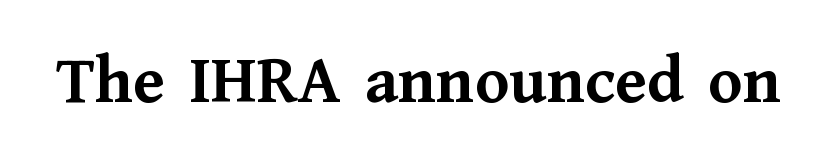
The area under the type is left untouched. Note the varied advance widths — an 'i' is clearly narrower than an 'm'. Posture: vertical. The designer went with a serif here, giving each stem small feet. This is heavy type, rendered in bold. Between one letter and the next there's only the usual sliver of space.
